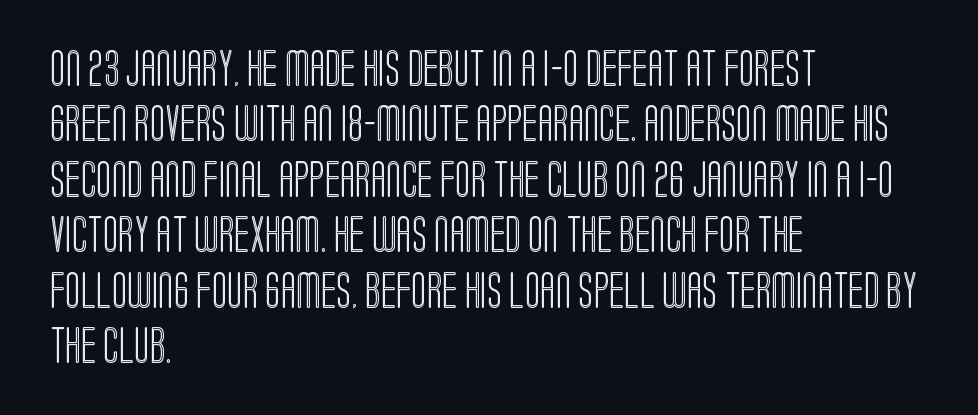
The space directly below the letters is spotless. Horizontal bands of white between lines are of average thickness. If you drew a line through each stem, it would be perfectly vertical. A typesetter would call this proportional, since set widths differ per character. These lines keep a tight, regular rhythm from letter to letter.
